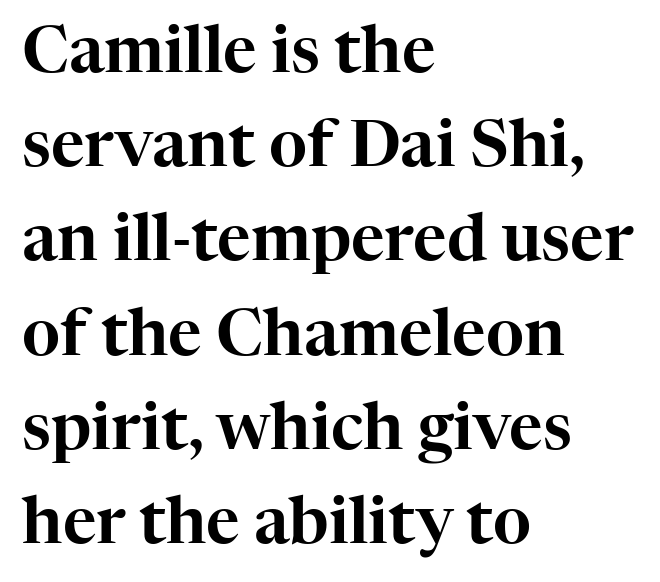
{"serif": "yes", "italic": "no", "width": "normal", "stroke_contrast": "high", "x_height": "medium", "monospaced": "no", "underline": "no", "align": "left", "line_spacing": "normal", "line_spacing_ratio": 1.45, "letter_spacing": "normal", "letter_spacing_em": 0.0, "glyph_px": 65}
